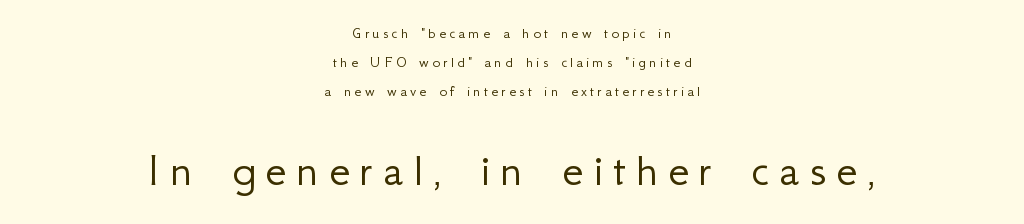
Q: Is the text bold? A: No.
Q: Is the text italic (slanted)? A: No, it is upright.
Q: Is the typeface a serif or a sans-serif typeface? A: Sans-serif.
Q: Is the text underlined? A: No.
Q: How is the paragraph aligned? A: Centered.
Q: Is the spacing between letters normal or unusually wide? A: Unusually wide.
Q: Which block of text is set in a larger size, the first (top) or the second (bottom)? A: The second (bottom) one.
Q: Width (condensed, normal, or wide)? A: Normal.
Q: Stroke contrast? A: Low.
Q: x-height? A: Small.
Q: Monospaced? A: No.
